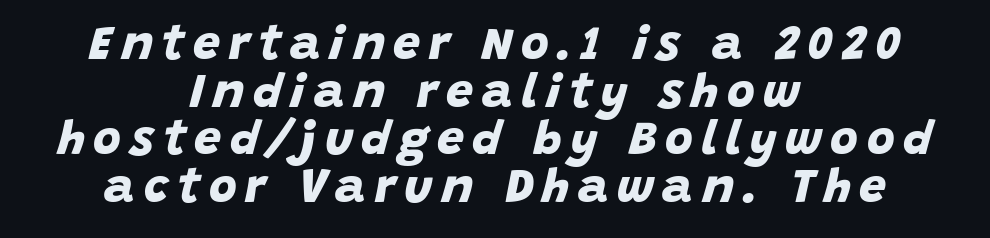
{"serif": "no", "bold": "yes", "weight": "bold", "width": "normal", "stroke_contrast": "low", "x_height": "large", "monospaced": "no", "underline": "no", "align": "center", "line_spacing": "tight", "line_spacing_ratio": 0.99, "glyph_px": 48}
